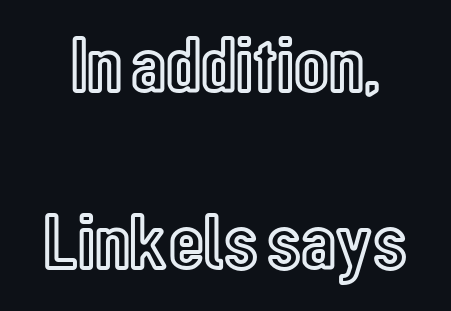
Is this a fixed-width face? No — the glyphs have proportional, varying widths. Ordinary non-slanted type is in use. Underline: absent. The rendering keeps characters at their native spacing. Rows of type keep a wide berth in the vertical direction.
